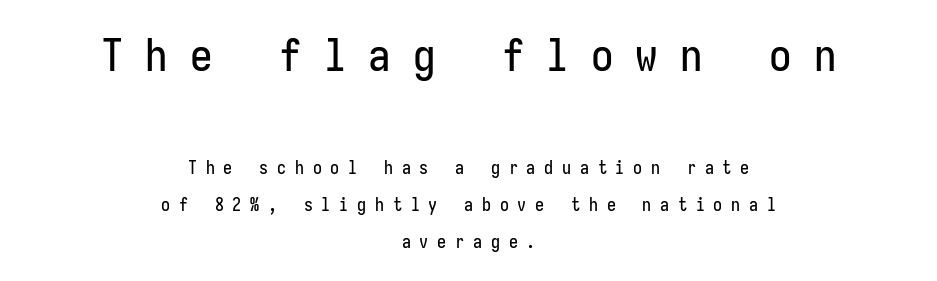
The image shows 45 px condensed sans-serif type, upright, monospaced; set centered, loose line spacing (2.06x), unusually wide letter spacing (+0.49 em), not underlined; the first (top) block is 2.5x larger; low stroke contrast and a medium x-height.
